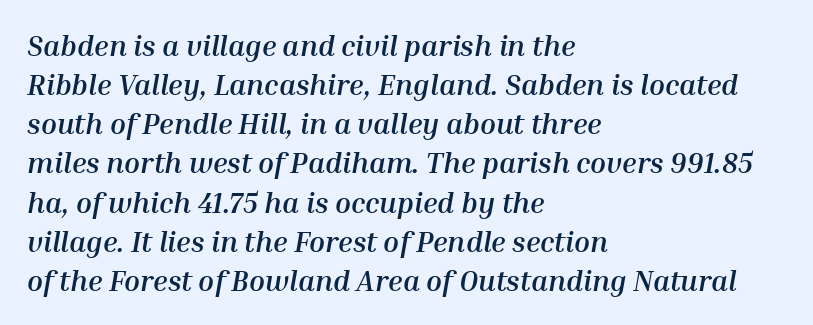
Q: Is the text bold? A: Yes.
Q: Is the text italic (slanted)? A: Yes, it leans right by about 10 degrees.
Q: Is the text underlined? A: No.
Q: How is the paragraph aligned? A: Left-aligned.
Q: Is the spacing between letters normal or unusually wide? A: Normal.
Q: Is the spacing between lines tight, normal or loose? A: Normal.
Q: Width (condensed, normal, or wide)? A: Normal.
Q: Stroke contrast? A: Medium.
Q: x-height? A: Medium.
Q: Monospaced? A: No.
